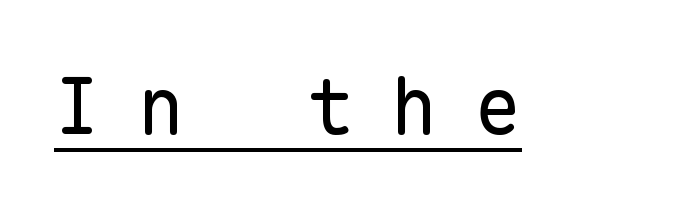
{"serif": "no", "italic": "no", "bold": "no", "weight": "regular", "width": "normal", "stroke_contrast": "low", "x_height": "medium", "monospaced": "yes", "underline": "yes", "letter_spacing": "wide", "letter_spacing_em": 0.48, "glyph_px": 78}
